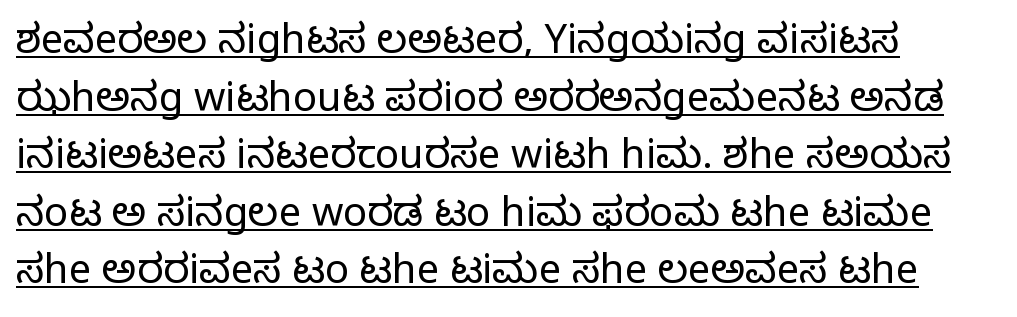
Q: Is the text bold? A: No.
Q: Is the text italic (slanted)? A: No, it is upright.
Q: Is the typeface a serif or a sans-serif typeface? A: Sans-serif.
Q: Is the text underlined? A: Yes.
Q: How is the paragraph aligned? A: Left-aligned.
Q: Is the spacing between letters normal or unusually wide? A: Normal.
Q: Is the spacing between lines tight, normal or loose? A: Normal.
Q: Width (condensed, normal, or wide)? A: Normal.
Q: Stroke contrast? A: Low.
Q: x-height? A: Medium.
Q: Monospaced? A: No.
